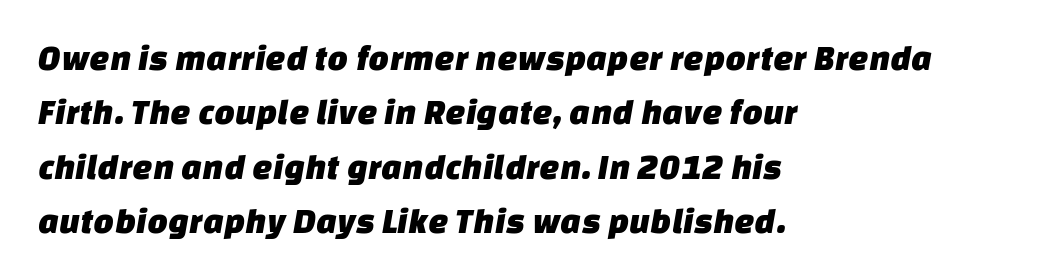
The image shows 36 px sans-serif type; set left-aligned, normal line spacing (1.51x), normal letter spacing, not underlined; low stroke contrast and a large x-height.
